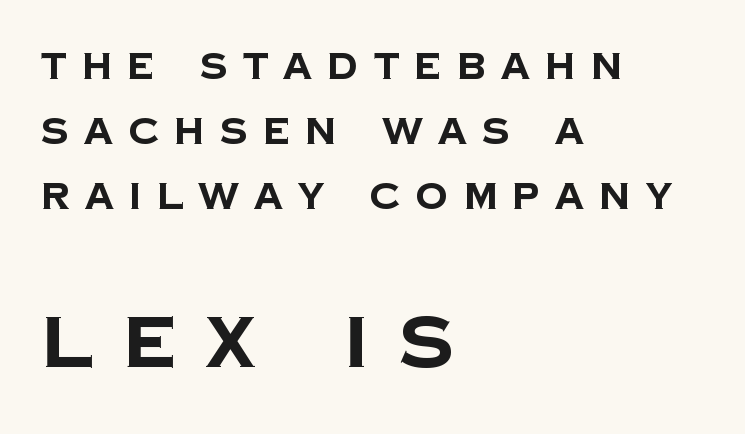
Characters follow at a spacing far wider than the type designer built in. No feet cap the strokes, marking this as sans-serif type. Bold? Absolutely — the strokes are thick and heavy. Casual observation: everything's shoved over to the left. Here the designer chose a conventional face with non-uniform glyph widths. If you squint, the bottom block still reads clearly — it's the larger of the two.
